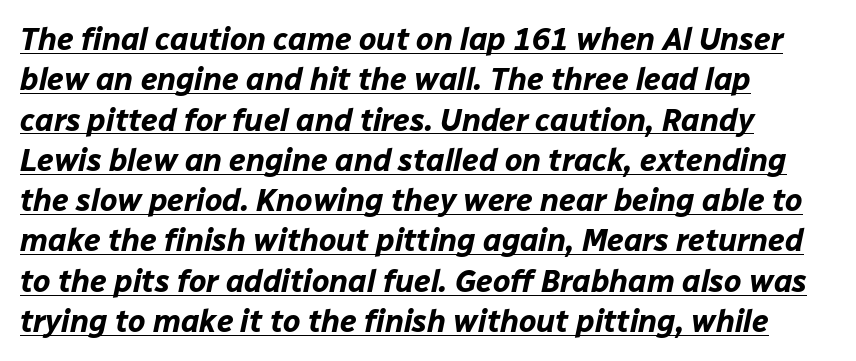
{"italic": "yes", "lean": "right", "slant_degrees": 12, "bold": "yes", "weight": "bold", "width": "normal", "stroke_contrast": "low", "x_height": "medium", "monospaced": "no", "underline": "yes", "align": "left", "line_spacing": "normal", "line_spacing_ratio": 1.3, "letter_spacing": "normal", "letter_spacing_em": 0.0, "glyph_px": 31}
